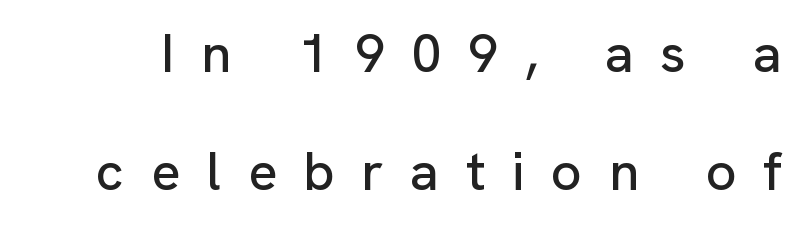
Q: Is the text italic (slanted)? A: No, it is upright.
Q: Is the typeface a serif or a sans-serif typeface? A: Sans-serif.
Q: Is the text underlined? A: No.
Q: Is the spacing between letters normal or unusually wide? A: Unusually wide.
Q: Is the spacing between lines tight, normal or loose? A: Loose.
Q: Width (condensed, normal, or wide)? A: Normal.
Q: Stroke contrast? A: Low.
Q: x-height? A: Medium.
Q: Monospaced? A: No.
